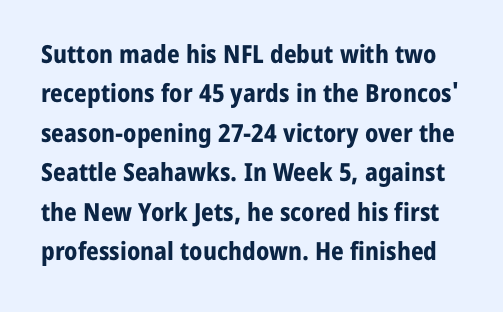
{"italic": "no", "bold": "yes", "underline": "no", "line_spacing": "normal", "line_spacing_ratio": 1.58, "letter_spacing": "normal", "letter_spacing_em": 0.0, "glyph_px": 25}
